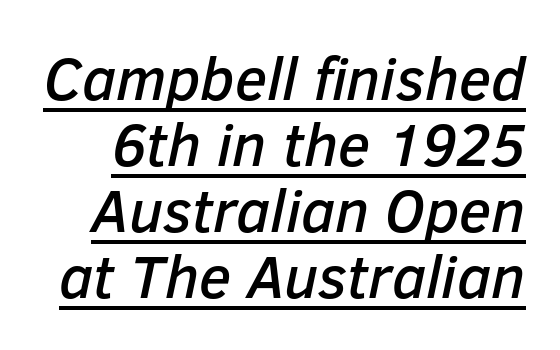
{"italic": "yes", "lean": "right", "slant_degrees": 12, "width": "normal", "stroke_contrast": "low", "x_height": "medium", "monospaced": "no", "underline": "yes", "line_spacing": "tight", "line_spacing_ratio": 1.1, "letter_spacing": "normal", "letter_spacing_em": 0.0, "glyph_px": 60}
